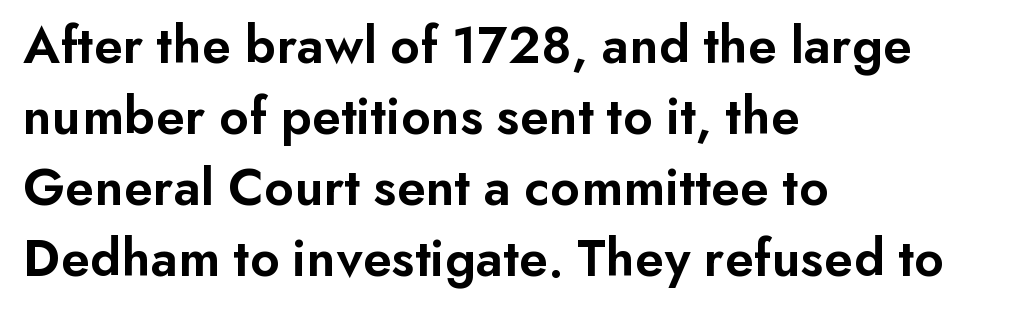
Q: Is the text bold? A: Semi-bold.
Q: Is the text italic (slanted)? A: No, it is upright.
Q: Is the typeface a serif or a sans-serif typeface? A: Sans-serif.
Q: Is the text underlined? A: No.
Q: How is the paragraph aligned? A: Left-aligned.
Q: Is the spacing between letters normal or unusually wide? A: Normal.
Q: Is the spacing between lines tight, normal or loose? A: Normal.
Q: Width (condensed, normal, or wide)? A: Normal.
Q: Stroke contrast? A: Low.
Q: x-height? A: Small.
Q: Monospaced? A: No.
